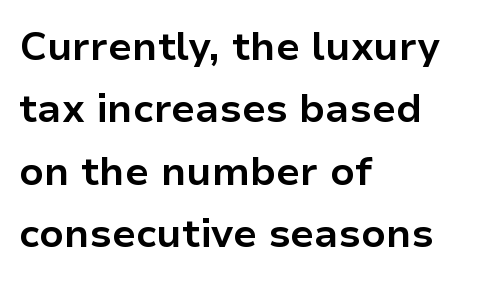
Q: Is the text bold? A: Yes.
Q: Is the text italic (slanted)? A: No, it is upright.
Q: Is the typeface a serif or a sans-serif typeface? A: Sans-serif.
Q: Is the text underlined? A: No.
Q: How is the paragraph aligned? A: Left-aligned.
Q: Is the spacing between letters normal or unusually wide? A: Normal.
Q: Is the spacing between lines tight, normal or loose? A: Normal.
Q: Width (condensed, normal, or wide)? A: Normal.
Q: Stroke contrast? A: Low.
Q: x-height? A: Medium.
Q: Monospaced? A: No.
